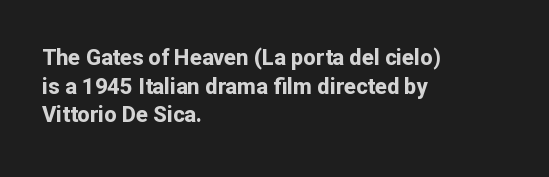
{"italic": "no", "bold": "yes", "underline": "no", "align": "left", "line_spacing": "normal", "line_spacing_ratio": 1.3, "letter_spacing": "normal", "letter_spacing_em": 0.0, "glyph_px": 22}
